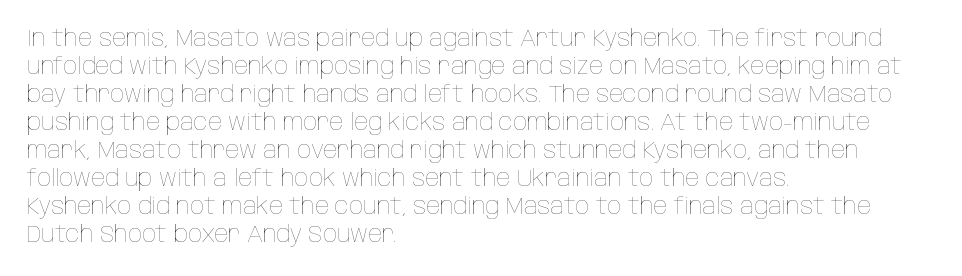
{"italic": "no", "bold": "no", "underline": "no", "align": "left", "line_spacing_ratio": 1.22, "letter_spacing": "normal", "letter_spacing_em": 0.0, "glyph_px": 23}
